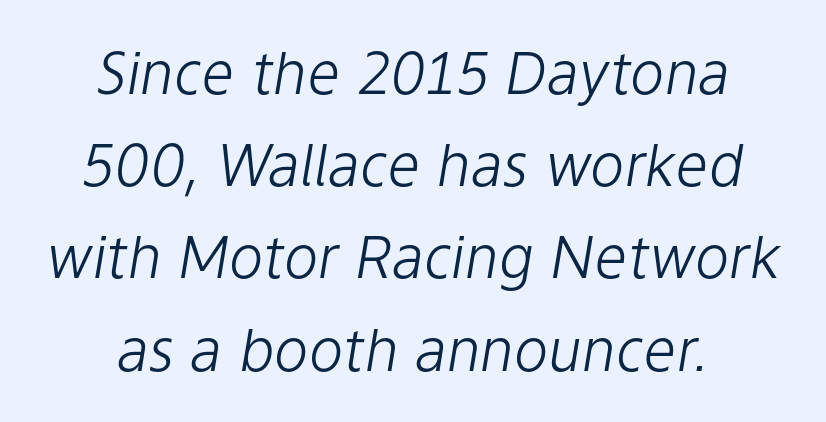
A clean baseline with only descenders dipping below it. Inter-character spacing is left at the font's built-in metrics. Caption: multi-line text, centered on the measure. The passage shown leans; its letterforms are oblique. Character widths vary here, with narrow letters taking less room than wide ones.
